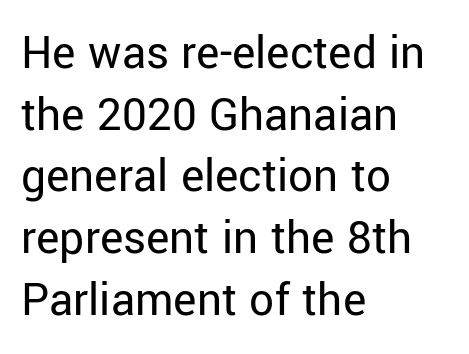
Q: Is the text bold? A: No.
Q: Is the text italic (slanted)? A: No, it is upright.
Q: Is the typeface a serif or a sans-serif typeface? A: Sans-serif.
Q: Is the text underlined? A: No.
Q: How is the paragraph aligned? A: Left-aligned.
Q: Is the spacing between letters normal or unusually wide? A: Normal.
Q: Is the spacing between lines tight, normal or loose? A: Normal.
Q: Width (condensed, normal, or wide)? A: Normal.
Q: Stroke contrast? A: Low.
Q: x-height? A: Medium.
Q: Monospaced? A: No.
